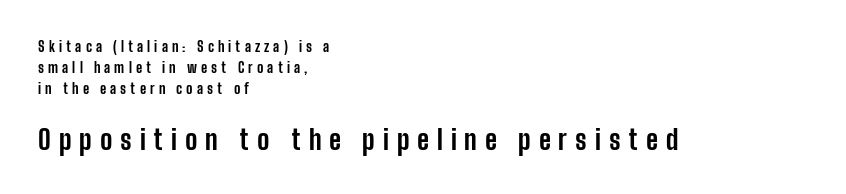
{"italic": "no", "bold": "yes", "underline": "no", "align": "left", "line_spacing": "normal", "line_spacing_ratio": 1.5, "letter_spacing": "wide", "letter_spacing_em": 0.29, "larger_block": "second", "size_ratio": 1.93, "glyph_px": 27}
